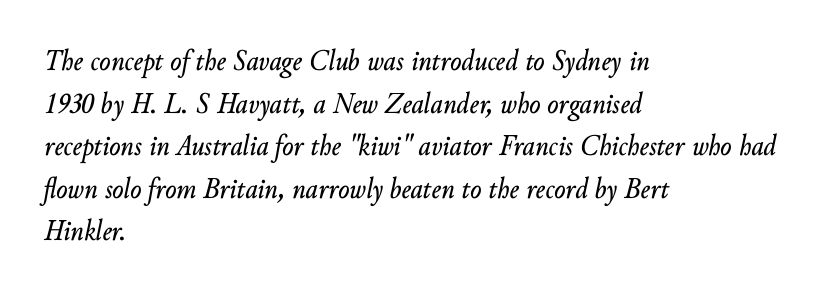
Slant detected: the letters are inclined. The baseline area is clear. Glyph-to-glyph distance matches everyday printed text. The passage is arranged the way most books set body copy — flush left. A typesetter would call this proportional, since set widths differ per character.
